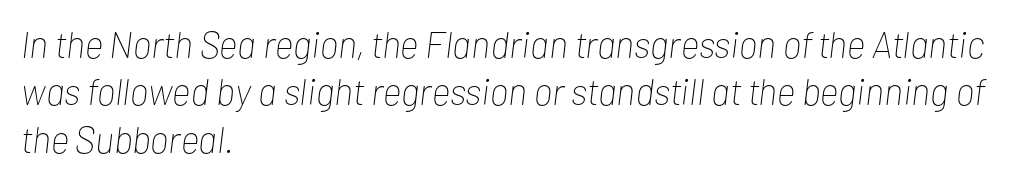
The image shows 37 px thin, condensed type, italic (leaning right); set left-aligned, normal line spacing (1.28x), normal letter spacing, not underlined; low stroke contrast and a medium x-height.
